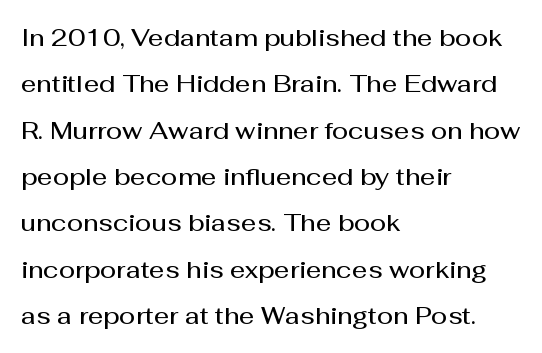
Q: Is the text bold? A: Semi-bold.
Q: Is the text italic (slanted)? A: No, it is upright.
Q: Is the text underlined? A: No.
Q: How is the paragraph aligned? A: Left-aligned.
Q: Is the spacing between letters normal or unusually wide? A: Normal.
Q: Is the spacing between lines tight, normal or loose? A: Loose.
